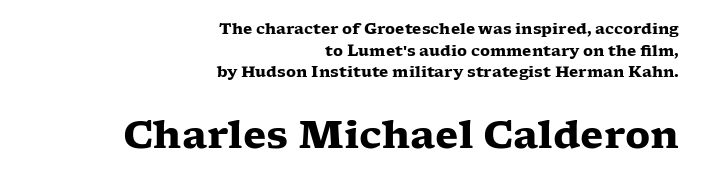
The image shows 38 px heavy, wide serif type, upright; set right-aligned, normal line spacing (1.45x), normal letter spacing, not underlined; the second (bottom) block is 2.53x larger; low stroke contrast and a medium x-height.
